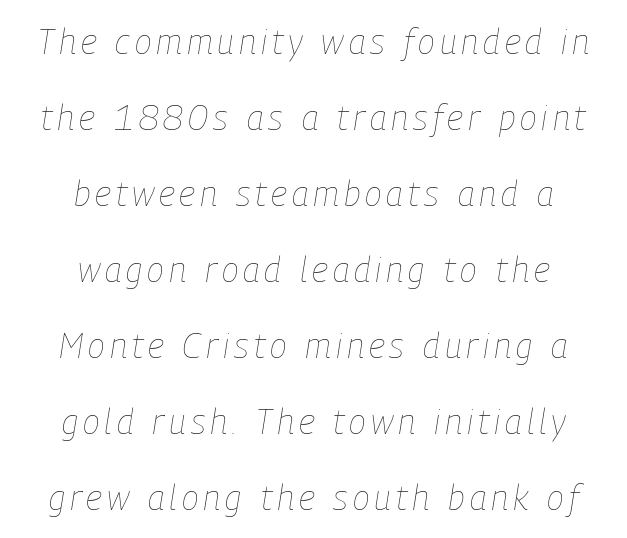
{"italic": "yes", "lean": "right", "slant_degrees": 9, "bold": "no", "weight": "thin", "width": "condensed", "stroke_contrast": "low", "x_height": "medium", "monospaced": "no", "underline": "no", "align": "center", "line_spacing": "loose", "line_spacing_ratio": 2.17, "glyph_px": 35}
